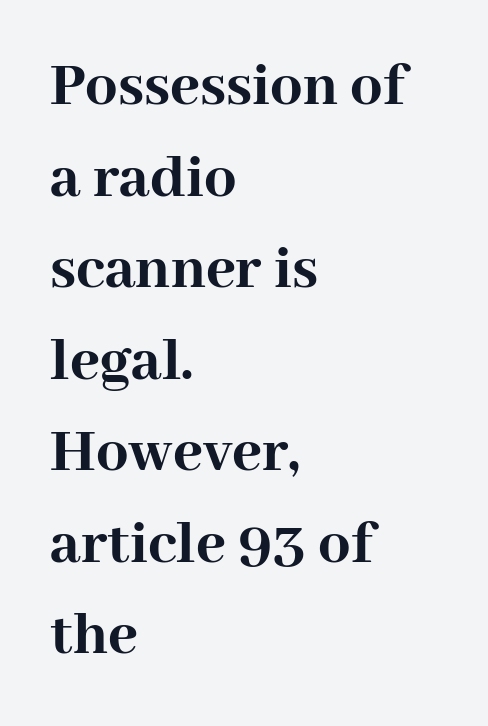
The image shows 64 px semibold serif type, upright; set left-aligned, normal line spacing (1.43x), normal letter spacing, not underlined; high stroke contrast and a medium x-height.
